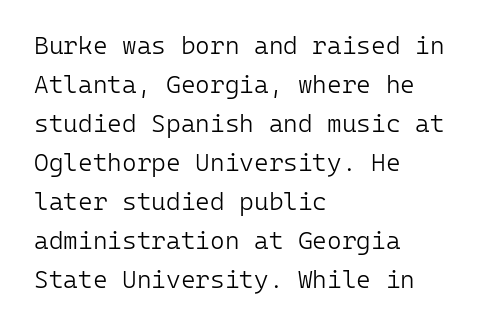
Q: Is the text bold? A: No.
Q: Is the text italic (slanted)? A: No, it is upright.
Q: Is the text underlined? A: No.
Q: How is the paragraph aligned? A: Left-aligned.
Q: Is the spacing between letters normal or unusually wide? A: Normal.
Q: Is the spacing between lines tight, normal or loose? A: Normal.
